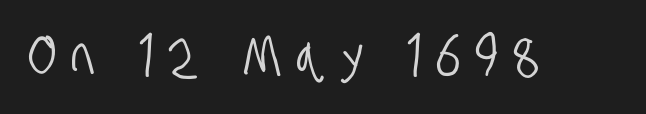
{"serif": "no", "width": "condensed", "stroke_contrast": "low", "x_height": "large", "monospaced": "no", "underline": "no", "letter_spacing": "wide", "letter_spacing_em": 0.26, "glyph_px": 57}
